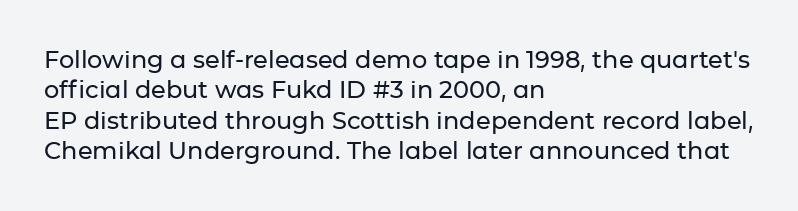
The image shows 24 px text type, upright; set left-aligned, normal line spacing (1.27x), normal letter spacing, not underlined.
